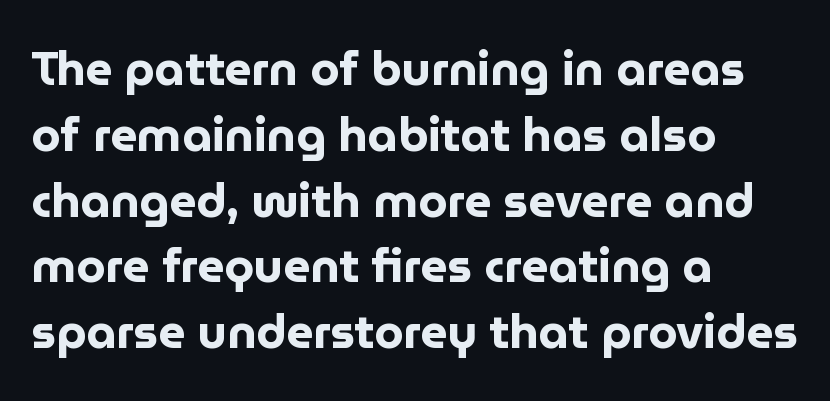
Summary of vertical rhythm: regular, with standard interline spacing. A sans-serif font was chosen for this passage. Each glyph is drawn with heavy, bold strokes. No extra tracking has been applied to these lines. These lines were composed using upright roman letters.
